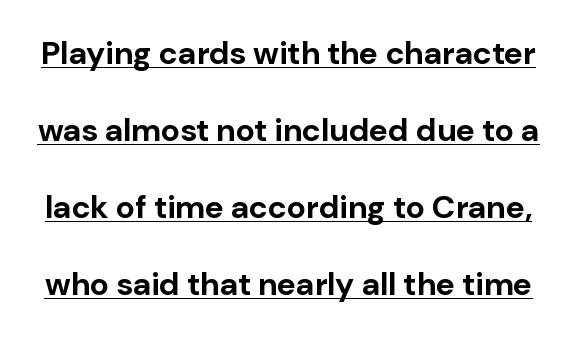
The image shows 32 px bold sans-serif type, upright; set loose line spacing (2.41x), normal letter spacing, underlined; low stroke contrast and a medium x-height.
